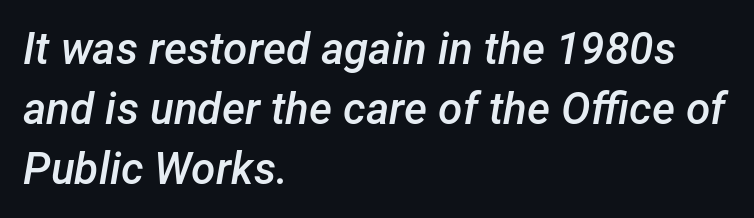
{"italic": "yes", "lean": "right", "slant_degrees": 12, "bold": "semi", "weight": "semibold", "width": "normal", "stroke_contrast": "low", "x_height": "medium", "monospaced": "no", "underline": "no", "align": "left", "line_spacing": "normal", "line_spacing_ratio": 1.36, "letter_spacing": "normal", "letter_spacing_em": 0.0, "glyph_px": 44}
